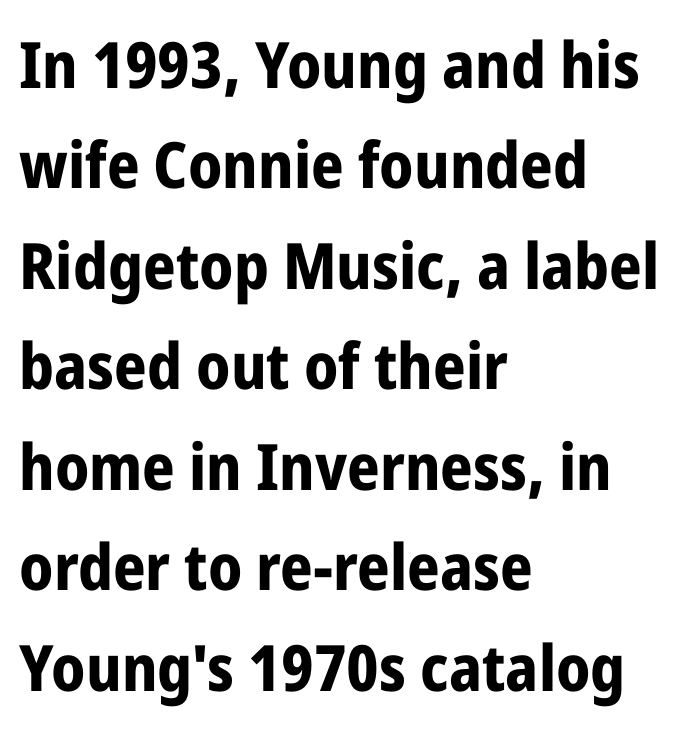
The image shows 64 px bold, condensed sans-serif type, upright; set left-aligned, normal line spacing (1.57x), normal letter spacing, not underlined; low stroke contrast and a medium x-height.
